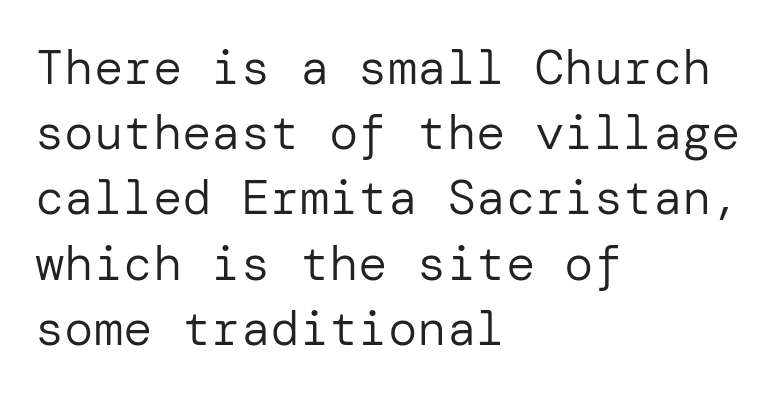
Q: Is the text bold? A: No.
Q: Is the text italic (slanted)? A: No, it is upright.
Q: Is the typeface a serif or a sans-serif typeface? A: Sans-serif.
Q: Is the text underlined? A: No.
Q: How is the paragraph aligned? A: Left-aligned.
Q: Is the spacing between letters normal or unusually wide? A: Normal.
Q: Is the spacing between lines tight, normal or loose? A: Normal.
Q: Width (condensed, normal, or wide)? A: Normal.
Q: Stroke contrast? A: Low.
Q: x-height? A: Medium.
